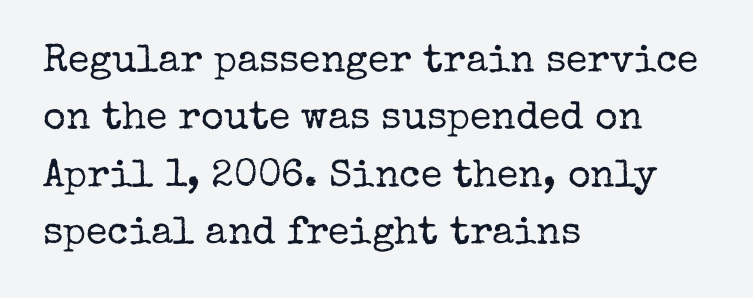
{"serif": "yes", "italic": "no", "bold": "no", "weight": "regular", "width": "normal", "stroke_contrast": "low", "x_height": "medium", "monospaced": "no", "underline": "no", "align": "left", "line_spacing": "normal", "line_spacing_ratio": 1.47, "letter_spacing": "normal", "letter_spacing_em": 0.0, "glyph_px": 39}
